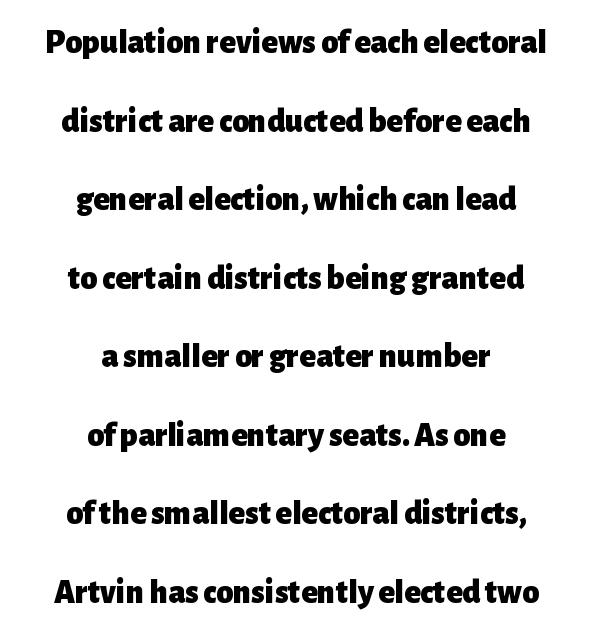
The image shows 34 px heavy sans-serif type, upright; set centered, loose line spacing (2.31x), normal letter spacing, not underlined; low stroke contrast and a medium x-height.
